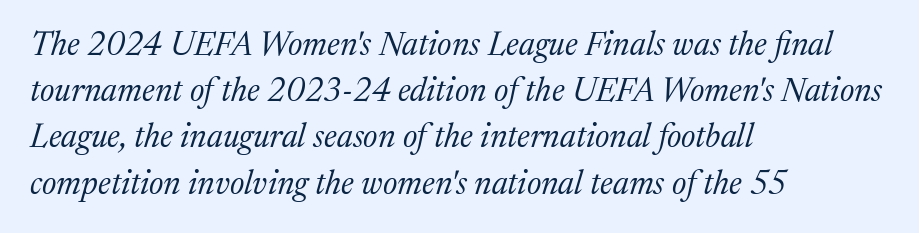
{"serif": "yes", "italic": "yes", "lean": "right", "slant_degrees": 17, "bold": "no", "weight": "regular", "width": "normal", "stroke_contrast": "medium", "x_height": "medium", "monospaced": "no", "underline": "no", "align": "left", "line_spacing": "normal", "line_spacing_ratio": 1.4, "letter_spacing": "normal", "letter_spacing_em": 0.0, "glyph_px": 33}
